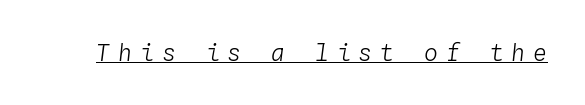
The image shows 23 px text type, italic (leaning right); set unusually wide letter spacing (+0.35 em), underlined.
